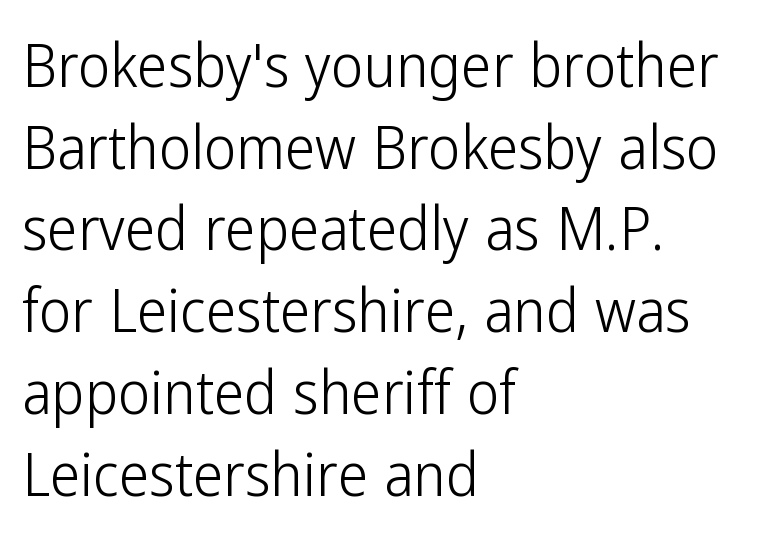
{"serif": "no", "italic": "no", "bold": "no", "weight": "light", "width": "condensed", "stroke_contrast": "low", "x_height": "medium", "monospaced": "no", "underline": "no", "align": "left", "line_spacing": "normal", "line_spacing_ratio": 1.34, "letter_spacing": "normal", "letter_spacing_em": 0.0, "glyph_px": 61}
